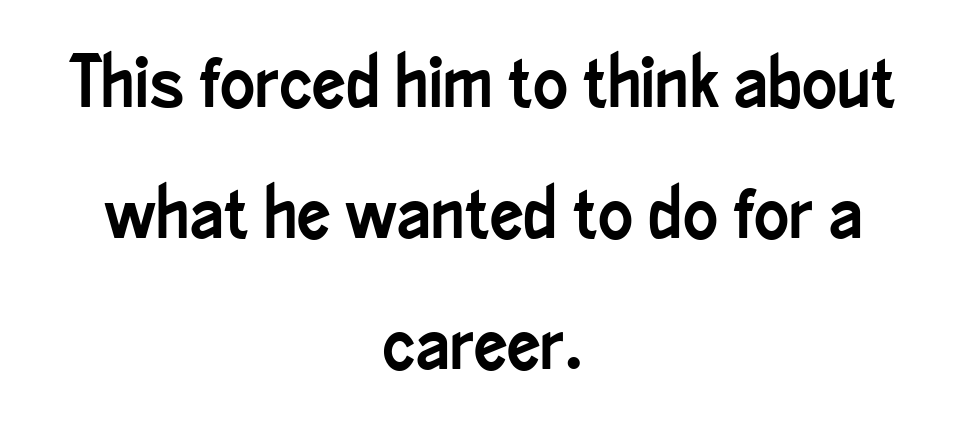
Q: Is the text italic (slanted)? A: No, it is upright.
Q: Is the typeface a serif or a sans-serif typeface? A: Sans-serif.
Q: Is the text underlined? A: No.
Q: How is the paragraph aligned? A: Centered.
Q: Is the spacing between letters normal or unusually wide? A: Normal.
Q: Width (condensed, normal, or wide)? A: Condensed.
Q: Stroke contrast? A: Low.
Q: x-height? A: Small.
Q: Monospaced? A: No.
